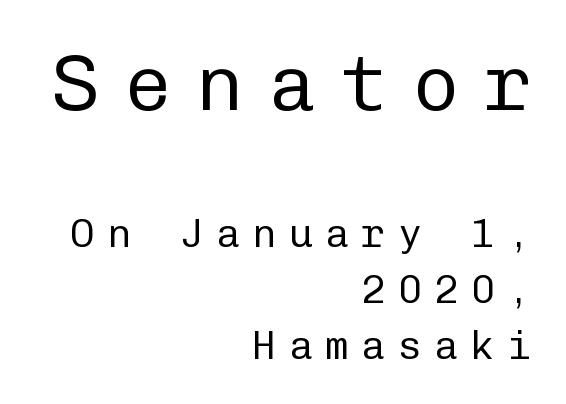
Q: Is the text bold? A: No.
Q: Is the text italic (slanted)? A: No, it is upright.
Q: Is the typeface a serif or a sans-serif typeface? A: Sans-serif.
Q: Is the text underlined? A: No.
Q: How is the paragraph aligned? A: Right-aligned.
Q: Is the spacing between letters normal or unusually wide? A: Unusually wide.
Q: Is the spacing between lines tight, normal or loose? A: Normal.
Q: Which block of text is set in a larger size, the first (top) or the second (bottom)? A: The first (top) one.
Q: Width (condensed, normal, or wide)? A: Normal.
Q: Stroke contrast? A: Low.
Q: x-height? A: Medium.
Q: Monospaced? A: Yes.
